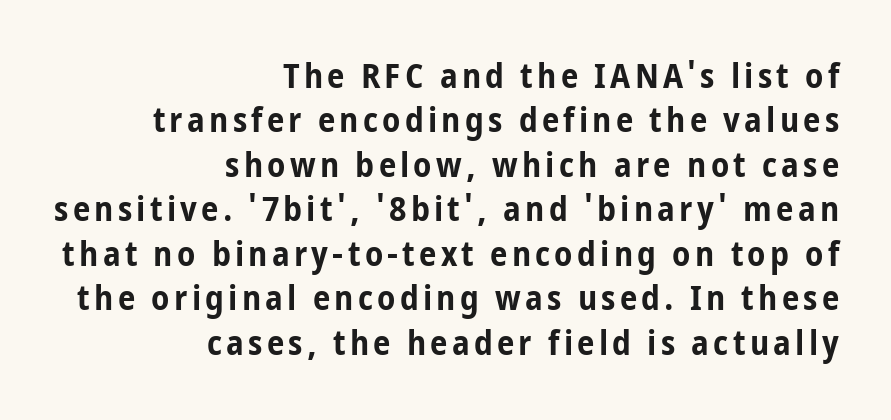
The lines in this sample share a right terminus and differ only in where they begin. Any mark beneath the type? The region is blank. The face used here is proportionally spaced, like ordinary book or web type. The typography opts for an upright posture over an oblique one. The block of text has a typical density, with ordinary space between rows.
